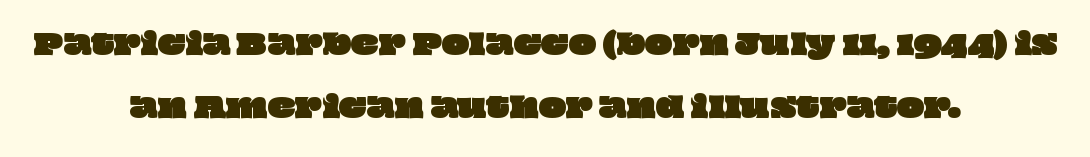
The image shows 29 px wide type; set centered, loose line spacing (2.18x), normal letter spacing, not underlined; low stroke contrast and a large x-height.
